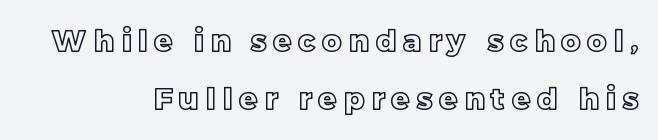
The image shows 30 px text type, upright; set right-aligned, loose line spacing (1.92x), unusually wide letter spacing (+0.23 em), not underlined; a large x-height.
